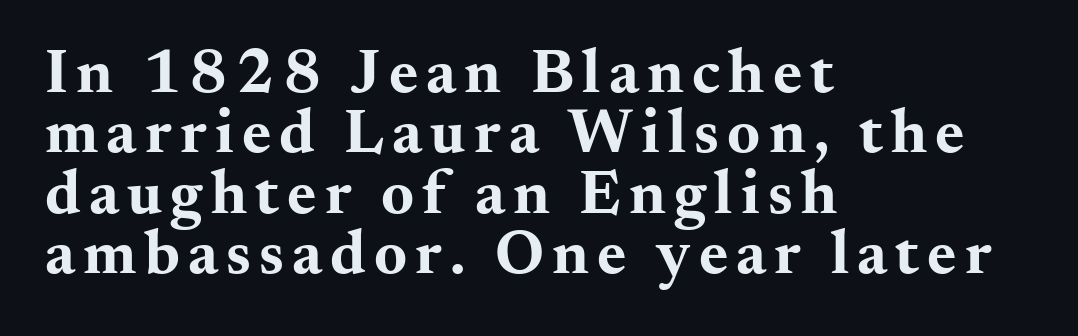
Caption: multi-line text, flush left, ragged right. The passage shown stacks its lines with hardly any gap. Underlining? Definitely not there. The rendering shows small feet on the letterforms — a serif design. Pretty heavy lettering here — definitely bold.
